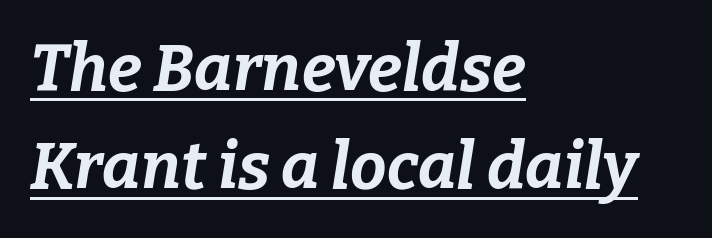
Q: Is the text bold? A: Yes.
Q: Is the text italic (slanted)? A: Yes, it leans right by about 9 degrees.
Q: Is the text underlined? A: Yes.
Q: How is the paragraph aligned? A: Left-aligned.
Q: Is the spacing between letters normal or unusually wide? A: Normal.
Q: Is the spacing between lines tight, normal or loose? A: Normal.
Q: Width (condensed, normal, or wide)? A: Normal.
Q: Stroke contrast? A: Low.
Q: x-height? A: Medium.
Q: Monospaced? A: No.
